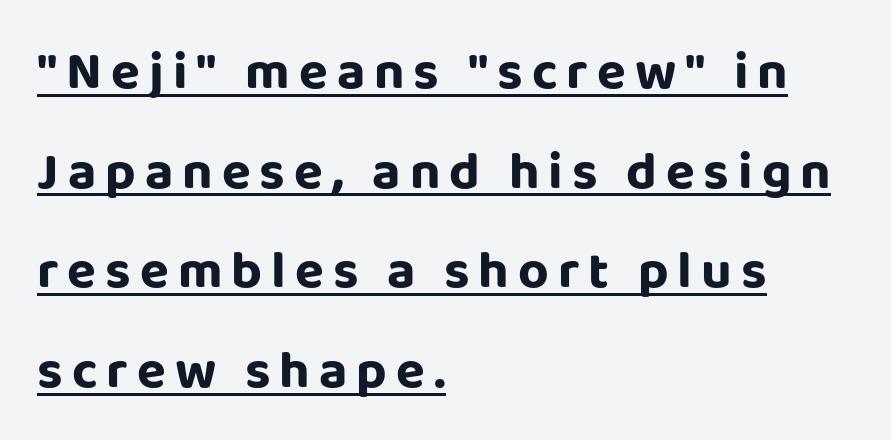
Q: Is the text italic (slanted)? A: No, it is upright.
Q: Is the typeface a serif or a sans-serif typeface? A: Sans-serif.
Q: Is the text underlined? A: Yes.
Q: How is the paragraph aligned? A: Left-aligned.
Q: Width (condensed, normal, or wide)? A: Normal.
Q: Stroke contrast? A: Low.
Q: x-height? A: Large.
Q: Monospaced? A: No.
